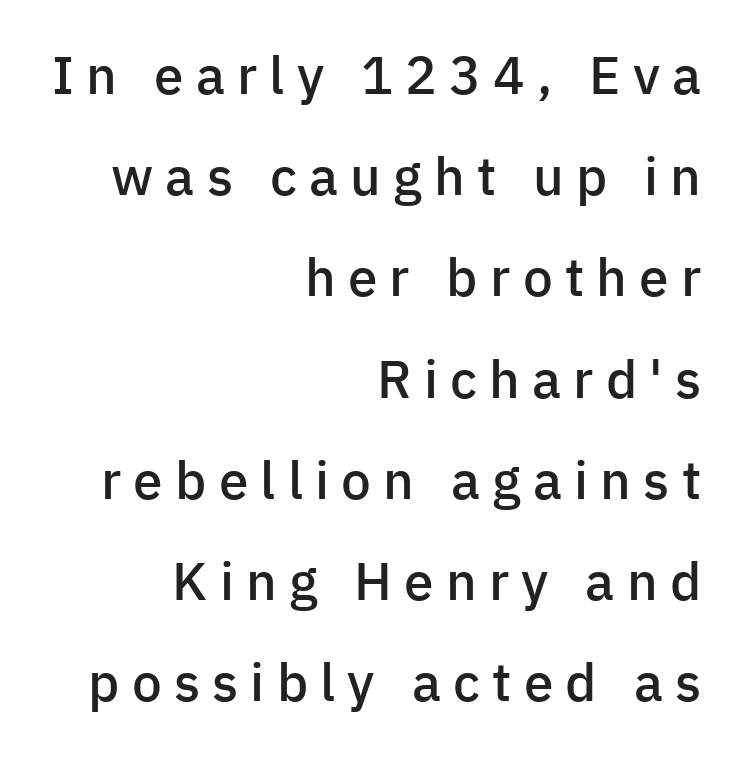
Leading: increased. In terms of letterspacing, this is a distinctly airy, spread setting. Each line ends at the same right margin while the left side varies. The rendering shows plain stroke endings on the letterforms — a sans-serif design.
